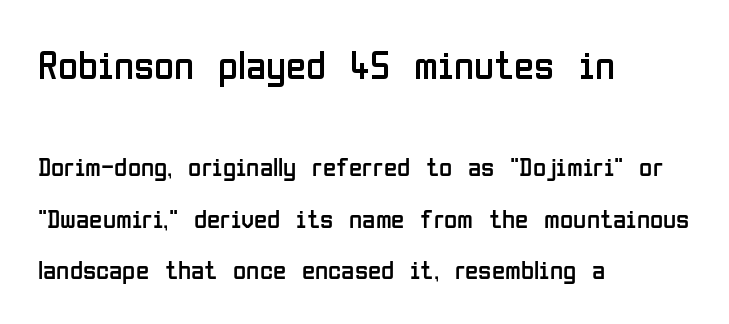
Q: Is the text bold? A: No.
Q: Is the text italic (slanted)? A: No, it is upright.
Q: Is the typeface a serif or a sans-serif typeface? A: Sans-serif.
Q: Is the text underlined? A: No.
Q: How is the paragraph aligned? A: Left-aligned.
Q: Is the spacing between letters normal or unusually wide? A: Normal.
Q: Is the spacing between lines tight, normal or loose? A: Loose.
Q: Which block of text is set in a larger size, the first (top) or the second (bottom)? A: The first (top) one.
Q: Width (condensed, normal, or wide)? A: Condensed.
Q: Stroke contrast? A: Low.
Q: x-height? A: Medium.
Q: Monospaced? A: No.
